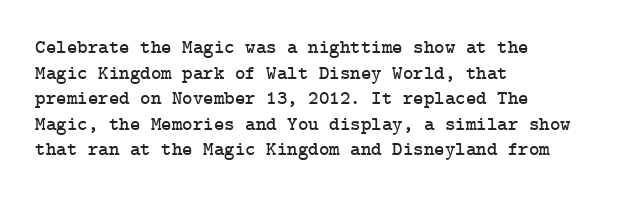
The image shows 20 px text type, upright; set left-aligned, normal line spacing (1.28x), normal letter spacing, not underlined.
